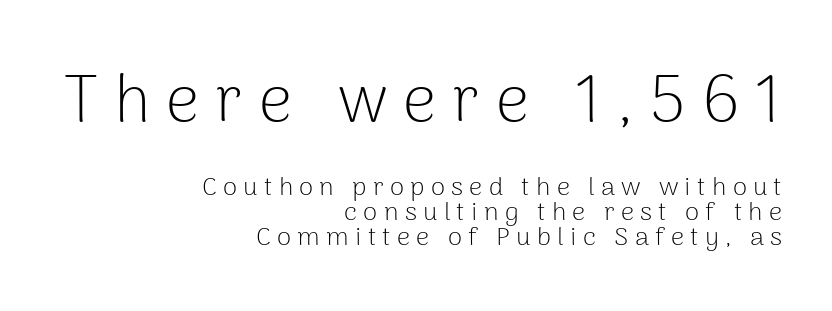
{"serif": "no", "italic": "no", "bold": "no", "weight": "light", "width": "normal", "stroke_contrast": "low", "x_height": "medium", "monospaced": "no", "underline": "no", "align": "right", "line_spacing": "tight", "line_spacing_ratio": 0.97, "letter_spacing": "wide", "letter_spacing_em": 0.24, "larger_block": "first", "size_ratio": 2.54, "glyph_px": 66}
